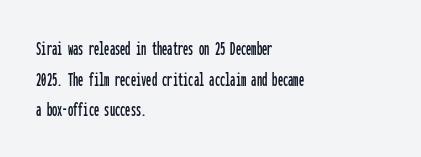
Style check: upright. Quick note: interline space is typical. This sample uses plain, unmodified letter spacing. In CSS terms this would be text-align: left.
